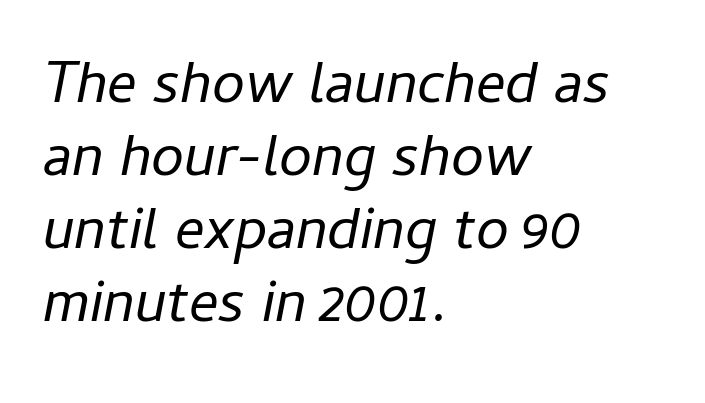
{"italic": "yes", "lean": "right", "slant_degrees": 11, "bold": "no", "weight": "regular", "width": "normal", "stroke_contrast": "low", "x_height": "medium", "monospaced": "no", "underline": "no", "align": "left", "line_spacing_ratio": 1.24, "letter_spacing": "normal", "letter_spacing_em": 0.0, "glyph_px": 59}
